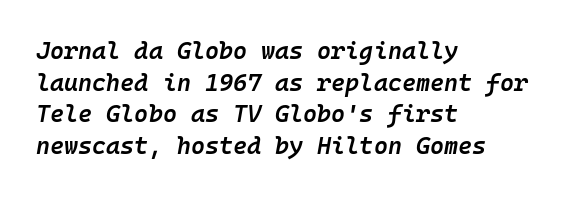
{"italic": "yes", "lean": "right", "slant_degrees": 10, "bold": "semi", "underline": "no", "align": "left", "line_spacing": "normal", "line_spacing_ratio": 1.32, "letter_spacing": "normal", "letter_spacing_em": 0.0, "glyph_px": 24}
